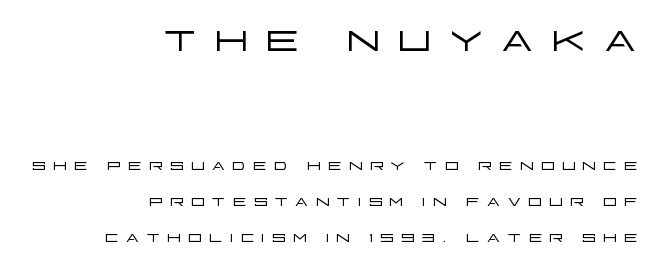
The image shows 54 px light, wide sans-serif type, upright; set right-aligned, normal line spacing (1.63x), unusually wide letter spacing (+0.28 em), not underlined; the first (top) block is 2.45x larger; low stroke contrast and a large x-height.
